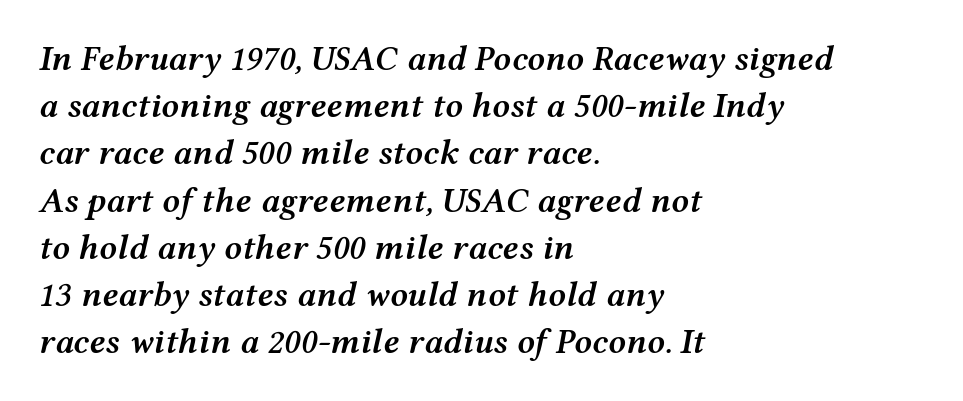
The image shows 35 px semibold, wide type, italic (leaning right); set left-aligned, normal line spacing (1.35x), normal letter spacing, not underlined; medium stroke contrast and a medium x-height.
